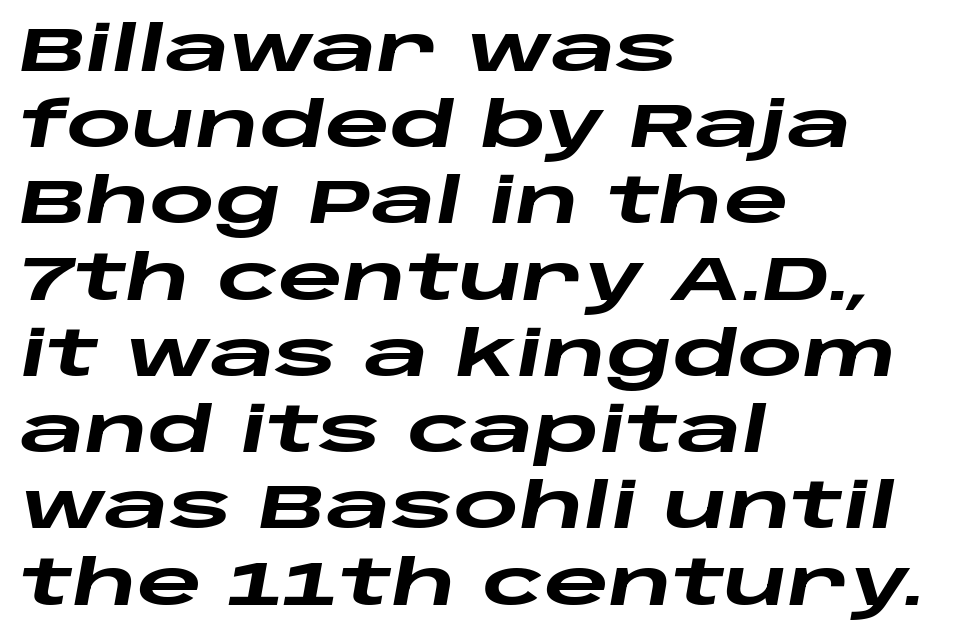
Q: Is the text bold? A: Yes.
Q: Is the text italic (slanted)? A: Yes, it leans right by about 10 degrees.
Q: Is the text underlined? A: No.
Q: How is the paragraph aligned? A: Left-aligned.
Q: Is the spacing between letters normal or unusually wide? A: Normal.
Q: Width (condensed, normal, or wide)? A: Wide.
Q: Stroke contrast? A: Low.
Q: x-height? A: Large.
Q: Monospaced? A: No.
